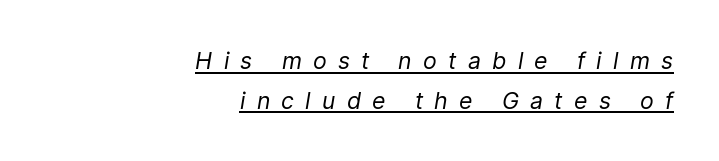
Q: Is the text bold? A: No.
Q: Is the text italic (slanted)? A: Yes, it leans right by about 9 degrees.
Q: Is the text underlined? A: Yes.
Q: How is the paragraph aligned? A: Right-aligned.
Q: Is the spacing between letters normal or unusually wide? A: Unusually wide.
